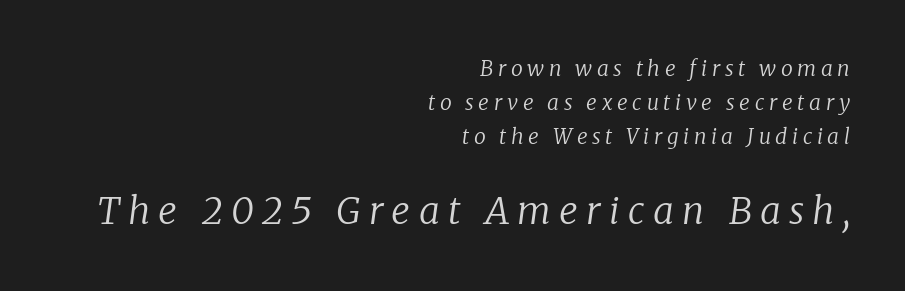
Leading matches the norm, producing a regular column. A light-to-regular cut is what we see here. The passage shown is typeset with a serif family. In this sample the second text group is rendered at the bigger scale.
